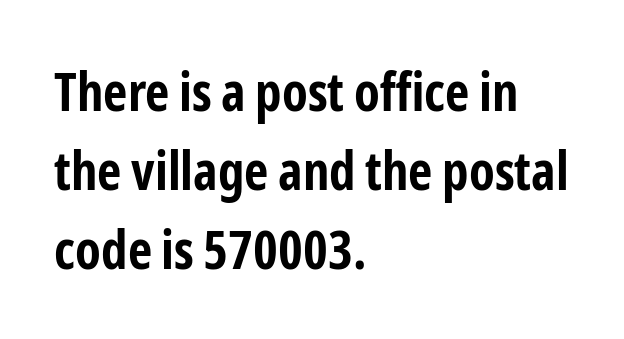
{"serif": "no", "italic": "no", "bold": "yes", "weight": "bold", "width": "condensed", "stroke_contrast": "low", "x_height": "medium", "monospaced": "no", "underline": "no", "align": "left", "line_spacing": "normal", "line_spacing_ratio": 1.49, "letter_spacing": "normal", "letter_spacing_em": 0.0, "glyph_px": 53}
